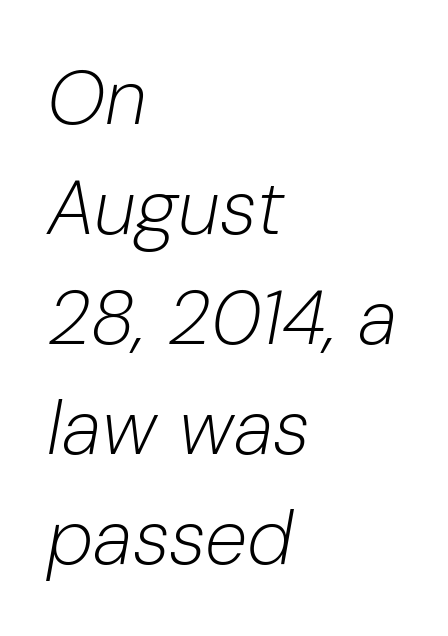
Q: Is the text bold? A: No.
Q: Is the text italic (slanted)? A: Yes, it leans right by about 10 degrees.
Q: Is the text underlined? A: No.
Q: How is the paragraph aligned? A: Left-aligned.
Q: Is the spacing between letters normal or unusually wide? A: Normal.
Q: Is the spacing between lines tight, normal or loose? A: Normal.
Q: Width (condensed, normal, or wide)? A: Normal.
Q: Stroke contrast? A: Low.
Q: x-height? A: Medium.
Q: Monospaced? A: No.
